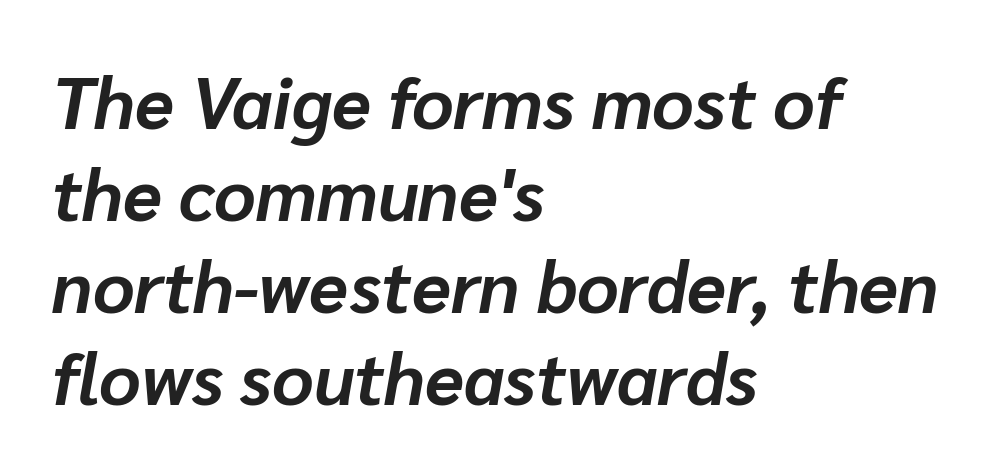
The image shows 72 px bold type, italic (leaning right); set left-aligned, normal line spacing (1.28x), normal letter spacing, not underlined; low stroke contrast and a medium x-height.
